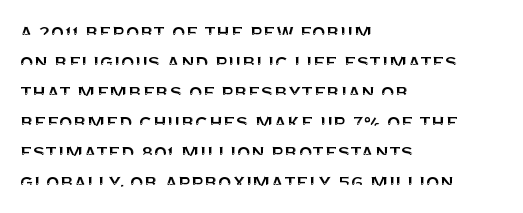
Decoration check: the copy has no underline. A roman cut, with each character standing at attention. The line-height multiplier appears to be the usual default. In CSS terms this would be text-align: left. Words appear dense and cohesive because spacing is normal.
